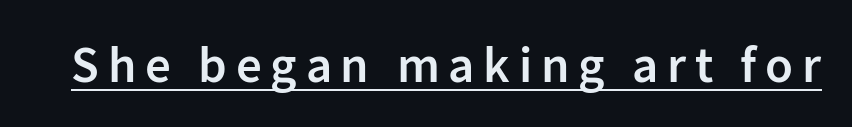
{"serif": "no", "italic": "no", "bold": "semi", "weight": "semibold", "width": "normal", "stroke_contrast": "low", "x_height": "medium", "monospaced": "no", "underline": "yes", "glyph_px": 51}
